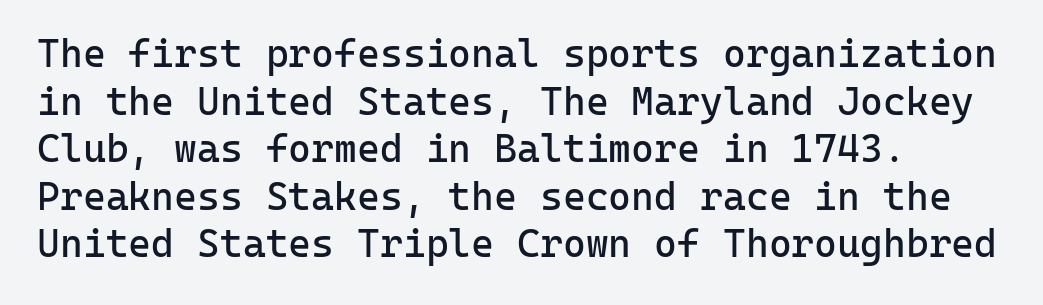
Tracking here is standard; glyphs follow each other at the usual distance. No feet cap the strokes, marking this as sans-serif type. Only glyphs here, with clear space below each row. You can tell it's not italic because the verticals are truly vertical. Notice how the passage keeps a crisp vertical edge on the left only.
